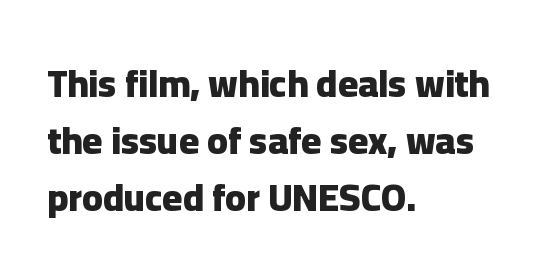
The strokes are fattened all the way to bold. Only glyphs here, with clear space below each row. Is the letter spacing exaggerated? No — it looks like the ordinary default. You could not count columns in this text — the font is proportionally spaced. To sum up the face: it is a sans, with no serifs. Alignment: flush left.
